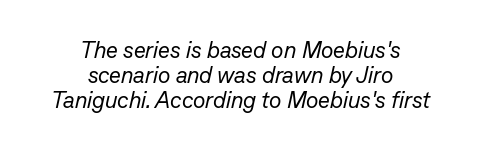
Q: Is the text bold? A: No.
Q: Is the text italic (slanted)? A: Yes, it leans right by about 13 degrees.
Q: Is the text underlined? A: No.
Q: How is the paragraph aligned? A: Centered.
Q: Is the spacing between letters normal or unusually wide? A: Normal.
Q: Is the spacing between lines tight, normal or loose? A: Tight.
